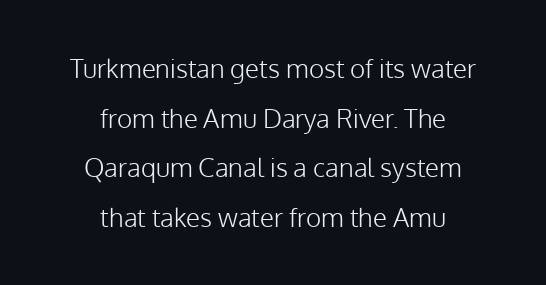
Q: Is the text bold? A: No.
Q: Is the text italic (slanted)? A: No, it is upright.
Q: Is the text underlined? A: No.
Q: How is the paragraph aligned? A: Centered.
Q: Is the spacing between letters normal or unusually wide? A: Normal.
Q: Is the spacing between lines tight, normal or loose? A: Loose.
